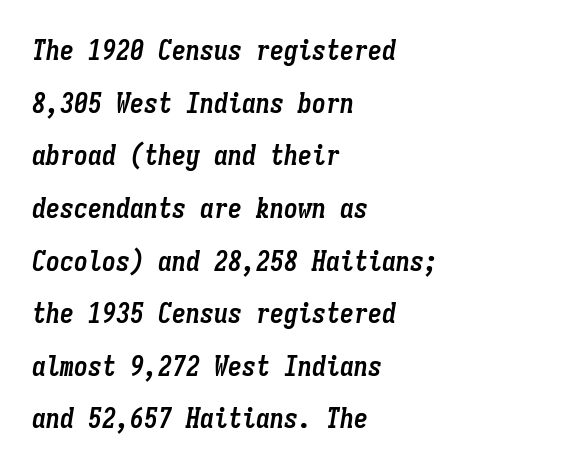
{"italic": "yes", "lean": "right", "slant_degrees": 9, "bold": "yes", "weight": "semibold", "width": "condensed", "stroke_contrast": "low", "x_height": "medium", "monospaced": "yes", "underline": "no", "align": "left", "line_spacing_ratio": 1.88, "letter_spacing": "normal", "letter_spacing_em": 0.0, "glyph_px": 28}
